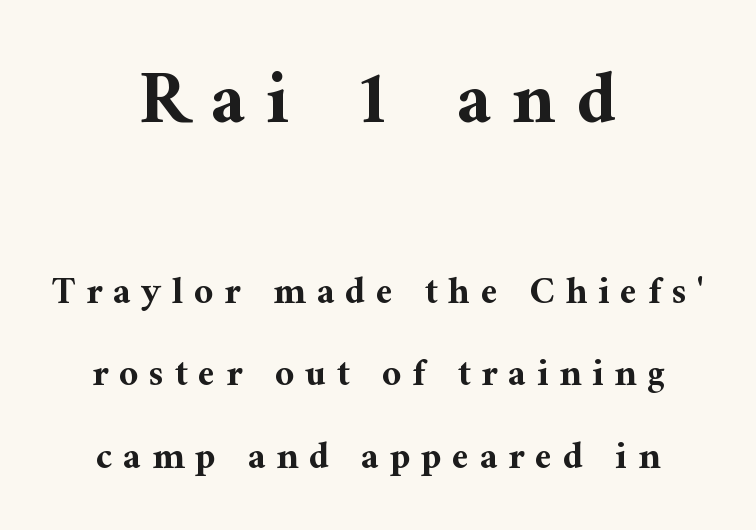
{"serif": "yes", "italic": "no", "bold": "yes", "weight": "bold", "width": "normal", "stroke_contrast": "medium", "x_height": "medium", "monospaced": "no", "underline": "no", "align": "center", "line_spacing": "loose", "line_spacing_ratio": 2.17, "letter_spacing": "wide", "letter_spacing_em": 0.28, "larger_block": "first", "size_ratio": 1.97, "glyph_px": 75}
